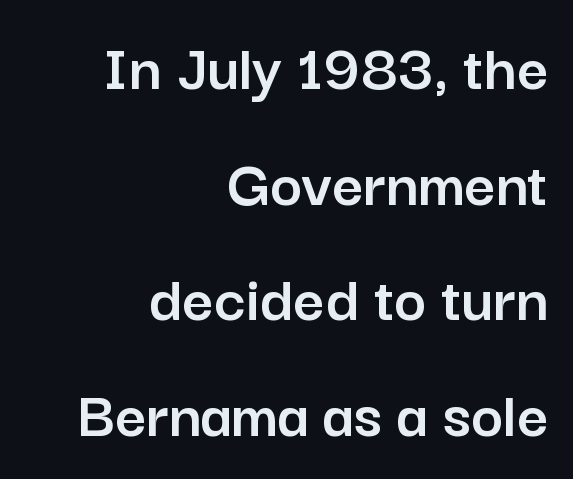
Caption: multi-line text, flush right, ragged left. Proportional: the letters do not fall into vertical columns. Ascenders rise straight up at ninety degrees. The glyphs are unaccompanied by any horizontal stroke below them. Words appear dense and cohesive because spacing is normal.
